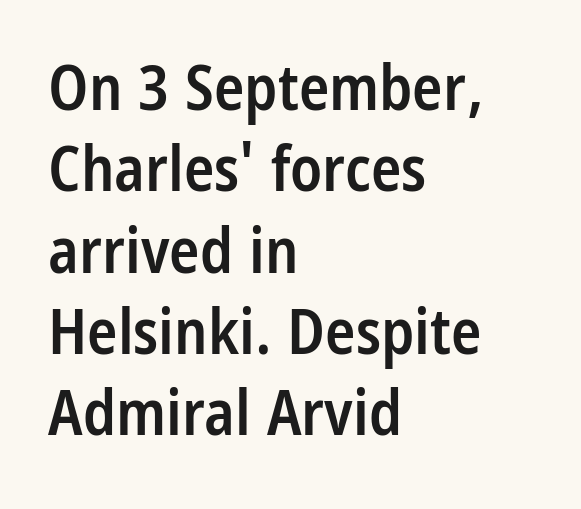
Q: Is the text bold? A: Semi-bold.
Q: Is the text italic (slanted)? A: No, it is upright.
Q: Is the typeface a serif or a sans-serif typeface? A: Sans-serif.
Q: Is the text underlined? A: No.
Q: How is the paragraph aligned? A: Left-aligned.
Q: Is the spacing between letters normal or unusually wide? A: Normal.
Q: Is the spacing between lines tight, normal or loose? A: Normal.
Q: Width (condensed, normal, or wide)? A: Condensed.
Q: Stroke contrast? A: Low.
Q: x-height? A: Large.
Q: Monospaced? A: No.
